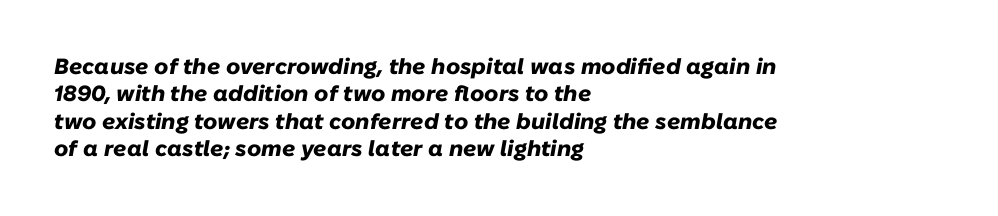
Q: Is the text bold? A: Yes.
Q: Is the text italic (slanted)? A: Yes, it leans right by about 10 degrees.
Q: Is the text underlined? A: No.
Q: How is the paragraph aligned? A: Left-aligned.
Q: Is the spacing between letters normal or unusually wide? A: Normal.
Q: Is the spacing between lines tight, normal or loose? A: Normal.
